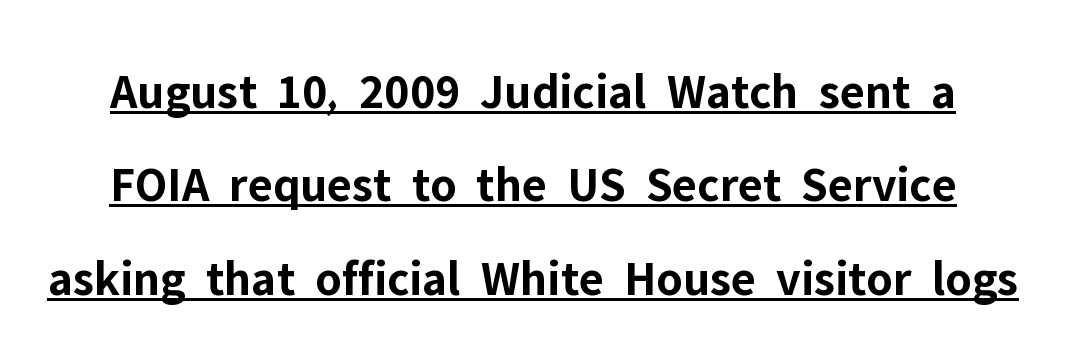
Q: Is the text bold? A: Yes.
Q: Is the text italic (slanted)? A: No, it is upright.
Q: Is the typeface a serif or a sans-serif typeface? A: Sans-serif.
Q: Is the text underlined? A: Yes.
Q: Is the spacing between letters normal or unusually wide? A: Normal.
Q: Width (condensed, normal, or wide)? A: Normal.
Q: Stroke contrast? A: Low.
Q: x-height? A: Medium.
Q: Monospaced? A: No.
